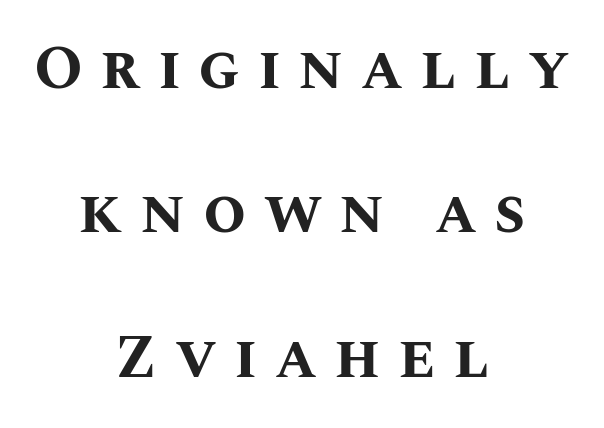
{"italic": "no", "bold": "yes", "weight": "bold", "width": "normal", "stroke_contrast": "medium", "x_height": "large", "monospaced": "no", "underline": "no", "align": "center", "line_spacing": "loose", "line_spacing_ratio": 2.33, "letter_spacing": "wide", "letter_spacing_em": 0.28, "glyph_px": 62}
